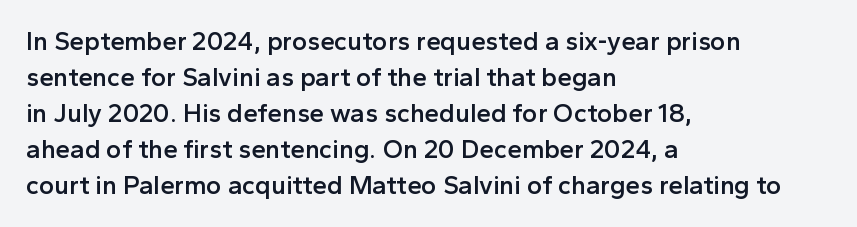
{"italic": "no", "bold": "semi", "underline": "no", "align": "left", "line_spacing": "normal", "line_spacing_ratio": 1.38, "letter_spacing": "normal", "letter_spacing_em": 0.0, "glyph_px": 26}
